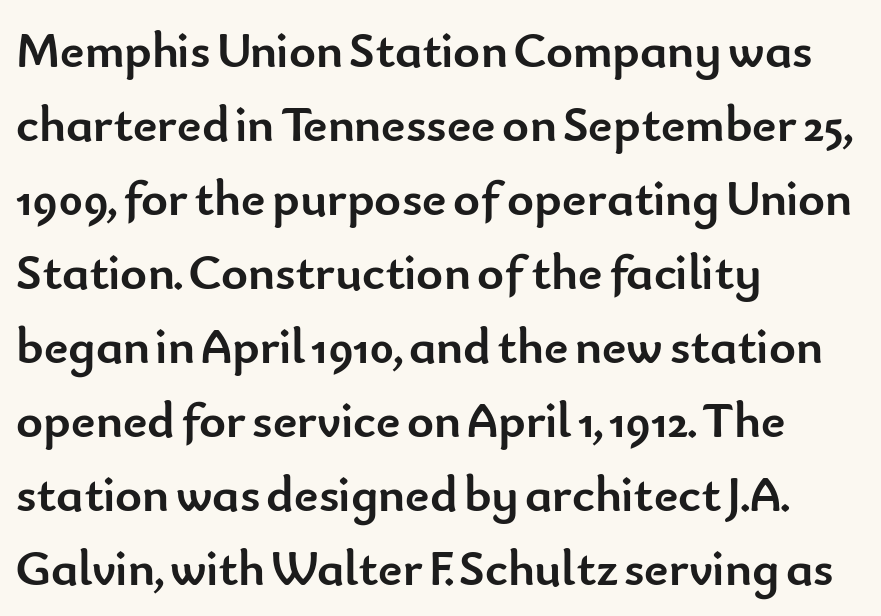
The image shows 51 px semibold sans-serif type, upright; set left-aligned, normal line spacing (1.45x), normal letter spacing, not underlined; low stroke contrast and a small x-height.
